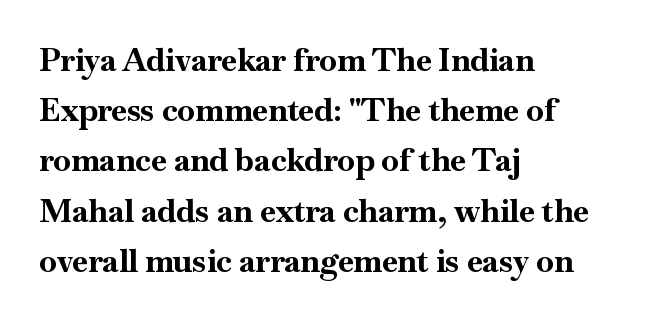
The glyphs are unaccompanied by any horizontal stroke below them. The horizontal fit of the characters is conventional and even. A typesetter would mark this as roman, not italic. Each letter keeps its own natural width here, so spacing adapts to shape.
